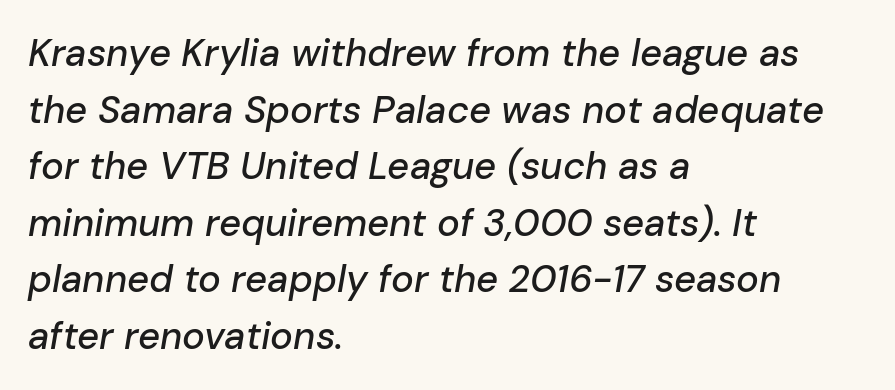
Leading: standard. Note the varied advance widths — an 'i' is clearly narrower than an 'm'. Words float on clear page, feet unadorned. Glyph-to-glyph distance matches everyday printed text.
